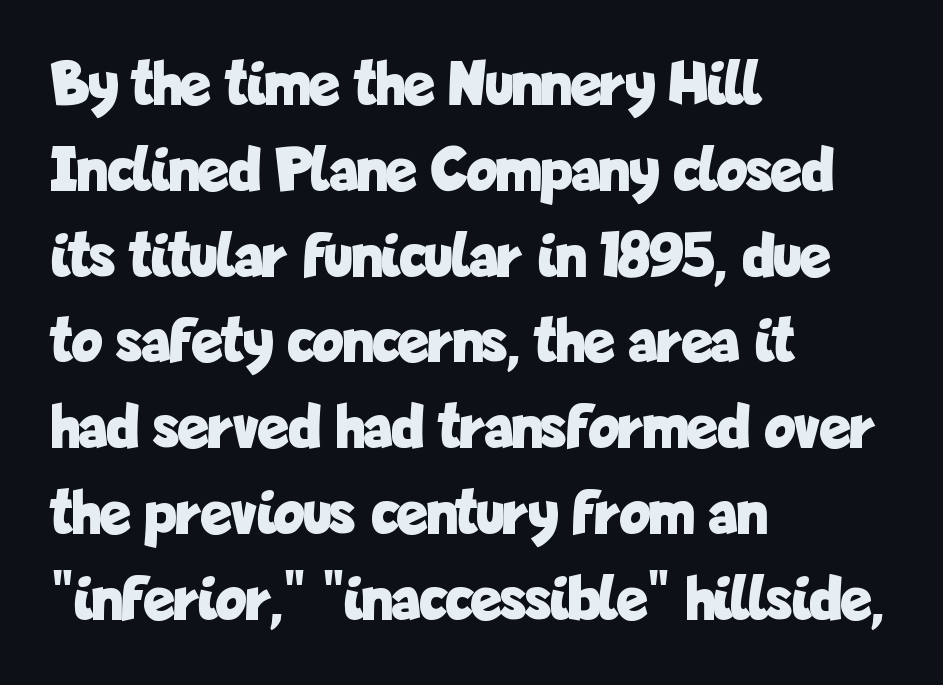
{"serif": "no", "italic": "no", "bold": "yes", "weight": "bold", "width": "condensed", "stroke_contrast": "low", "x_height": "medium", "monospaced": "no", "underline": "no", "align": "left", "line_spacing": "normal", "line_spacing_ratio": 1.34, "letter_spacing": "normal", "letter_spacing_em": 0.0, "glyph_px": 64}
